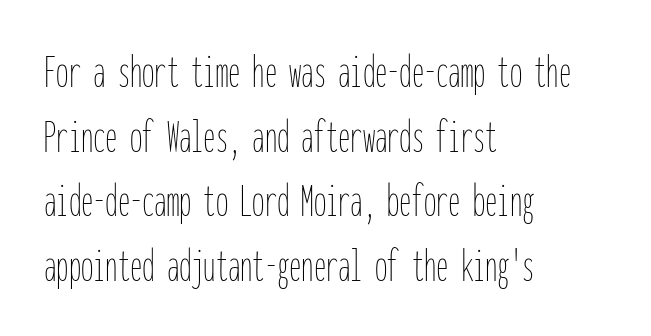
Successive baselines arrive at the customary interval. Is the letter spacing exaggerated? No — it looks like the ordinary default. Alignment: flush left. Is this a fixed-width face? Yes — each glyph sits in an identical cell. Each stroke keeps to a modest, everyday thickness or less. Rendered with straight, roman letterforms.
